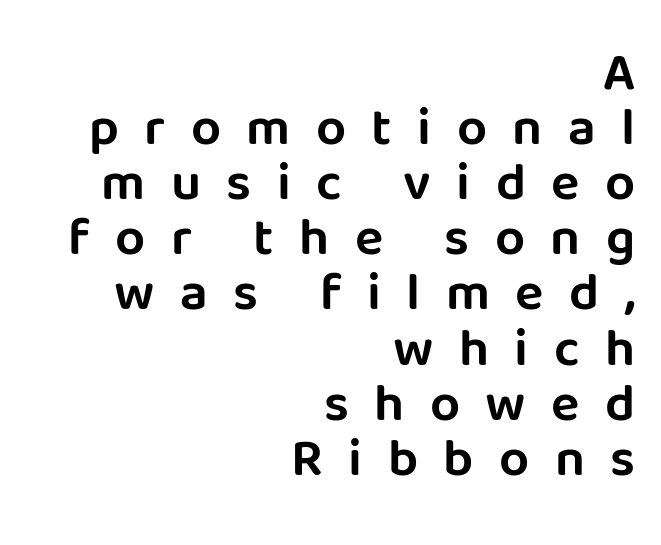
{"serif": "no", "italic": "no", "width": "normal", "stroke_contrast": "low", "x_height": "large", "monospaced": "no", "underline": "no", "align": "right", "line_spacing": "tight", "line_spacing_ratio": 1.04, "letter_spacing": "wide", "letter_spacing_em": 0.48, "glyph_px": 53}
